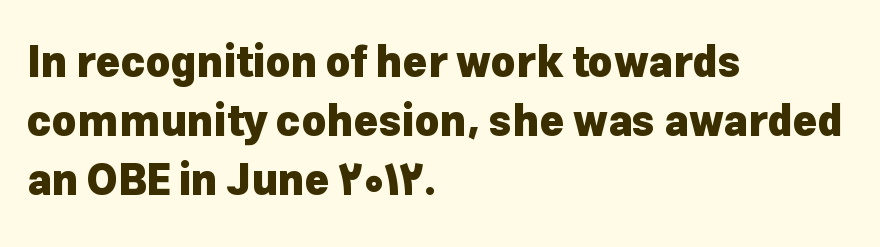
Think of a printed novel: that variable character pitch is what you see here. Vertically, the passage feels balanced, rows spaced as you'd expect. Pretty heavy lettering here — definitely bold. Tracking value appears to be zero — textbook default spacing. Beneath every word, the page is bare. The ragged edge is on the right, which tells us the setting is flush left.
